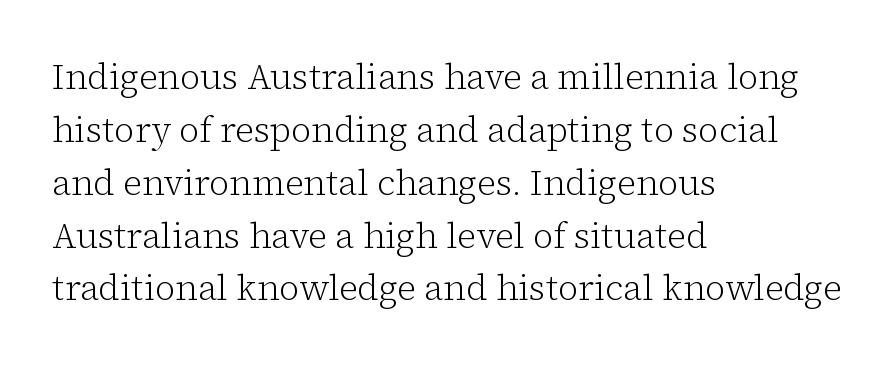
The image shows 35 px light serif type, upright; set left-aligned, normal line spacing (1.51x), normal letter spacing, not underlined; low stroke contrast and a medium x-height.
